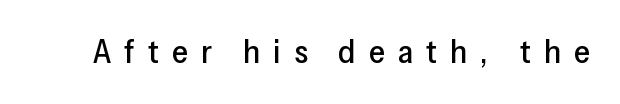
Q: Is the text italic (slanted)? A: No, it is upright.
Q: Is the typeface a serif or a sans-serif typeface? A: Sans-serif.
Q: Is the text underlined? A: No.
Q: Is the spacing between letters normal or unusually wide? A: Unusually wide.
Q: Width (condensed, normal, or wide)? A: Normal.
Q: Stroke contrast? A: Low.
Q: x-height? A: Medium.
Q: Monospaced? A: No.
